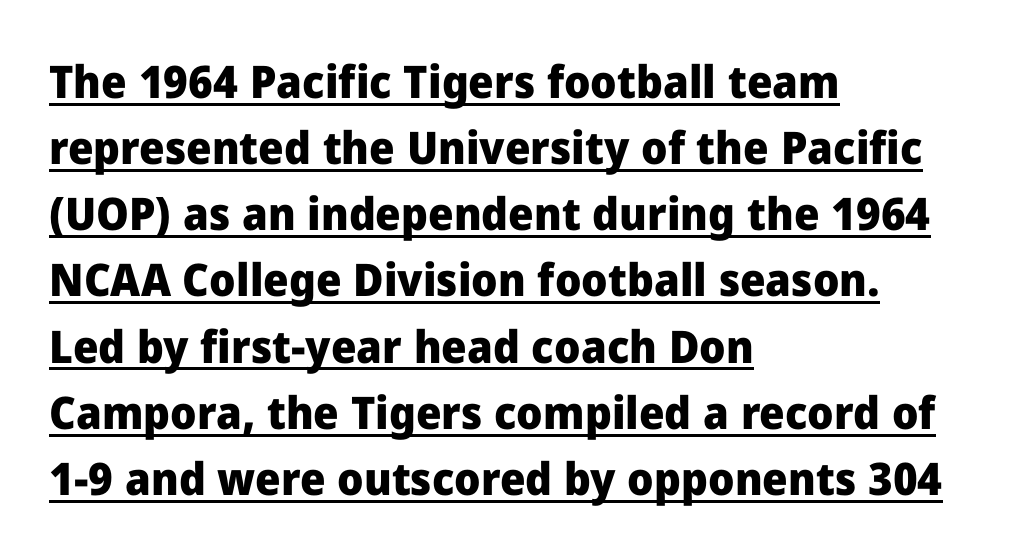
Whoever set this chose a conventional vertical rhythm. In terms of letterform style, serifs are entirely absent. The letters are bold, with thick, heavy strokes. Does a line run under the words? Yes, clearly.
